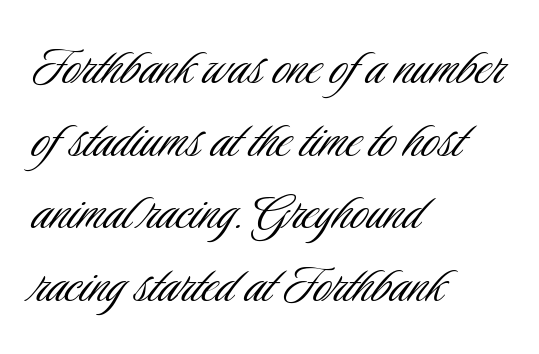
The image shows 60 px light, condensed sans-serif type; set left-aligned, line spacing 1.21x, normal letter spacing, not underlined; low stroke contrast and a small x-height.
